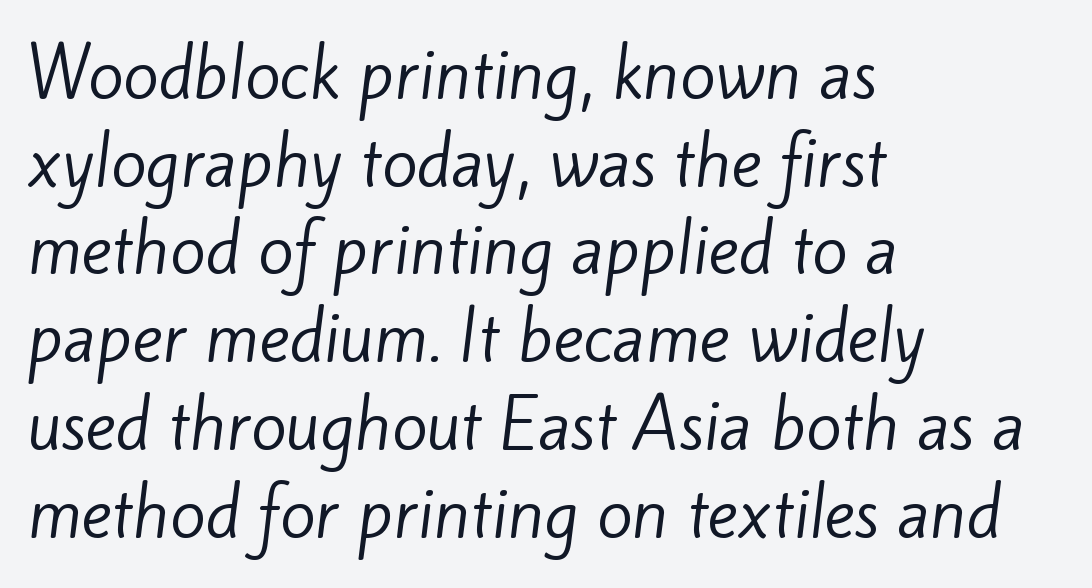
{"serif": "no", "bold": "no", "weight": "regular", "width": "normal", "stroke_contrast": "low", "x_height": "small", "monospaced": "no", "underline": "no", "align": "left", "line_spacing": "normal", "line_spacing_ratio": 1.35, "letter_spacing": "normal", "letter_spacing_em": 0.0, "glyph_px": 65}
